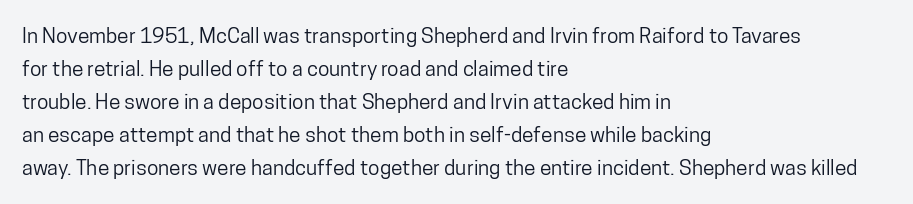
The image shows 21 px text type, upright; set left-aligned, normal line spacing (1.57x), normal letter spacing, not underlined.
